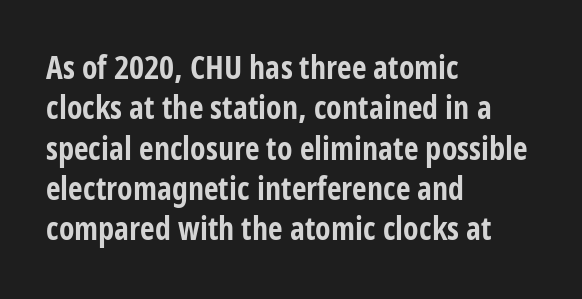
The image shows 32 px bold, condensed sans-serif type, upright; set left-aligned, normal line spacing (1.26x), normal letter spacing, not underlined; low stroke contrast and a large x-height.
